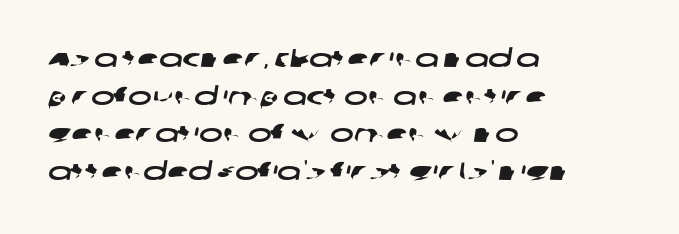
The zone under the glyphs is completely vacant. The letters sit at their default tracking, neither squeezed nor spread. Each line starts at the same left margin while the right side varies. A typesetter would call this leading conventional body-copy spacing.
